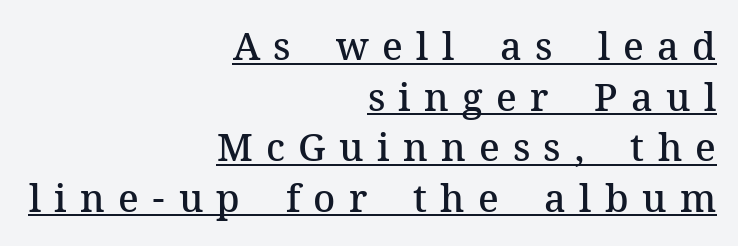
The image shows 38 px semibold serif type, upright; set right-aligned, normal line spacing (1.33x), unusually wide letter spacing (+0.35 em), underlined; medium stroke contrast and a medium x-height.
